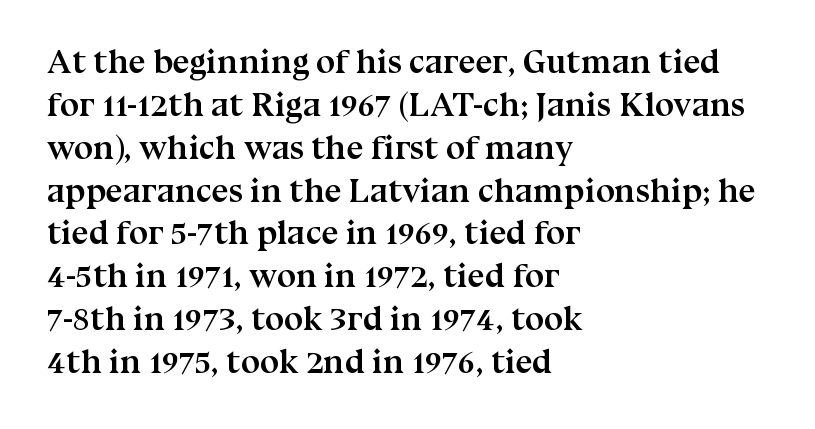
{"serif": "yes", "italic": "no", "bold": "yes", "weight": "semibold", "width": "normal", "stroke_contrast": "medium", "x_height": "medium", "monospaced": "no", "underline": "no", "align": "left", "line_spacing": "normal", "line_spacing_ratio": 1.26, "letter_spacing": "normal", "letter_spacing_em": 0.0, "glyph_px": 34}
